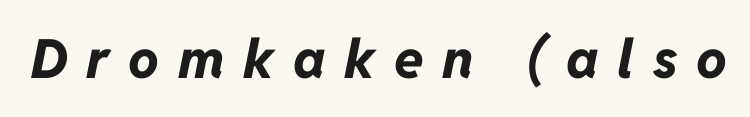
Q: Is the text bold? A: Yes.
Q: Is the text italic (slanted)? A: Yes, it leans right by about 11 degrees.
Q: Is the text underlined? A: No.
Q: Is the spacing between letters normal or unusually wide? A: Unusually wide.
Q: Width (condensed, normal, or wide)? A: Normal.
Q: Stroke contrast? A: Low.
Q: x-height? A: Medium.
Q: Monospaced? A: No.
